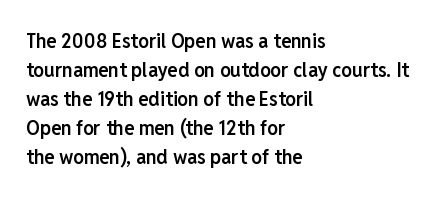
Q: Is the text bold? A: Semi-bold.
Q: Is the text italic (slanted)? A: No, it is upright.
Q: Is the text underlined? A: No.
Q: How is the paragraph aligned? A: Left-aligned.
Q: Is the spacing between letters normal or unusually wide? A: Normal.
Q: Is the spacing between lines tight, normal or loose? A: Normal.
